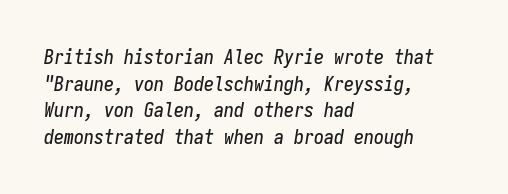
{"italic": "yes", "lean": "right", "slant_degrees": 9, "underline": "no", "align": "left", "line_spacing": "normal", "line_spacing_ratio": 1.33, "letter_spacing": "normal", "letter_spacing_em": 0.0, "glyph_px": 20}
